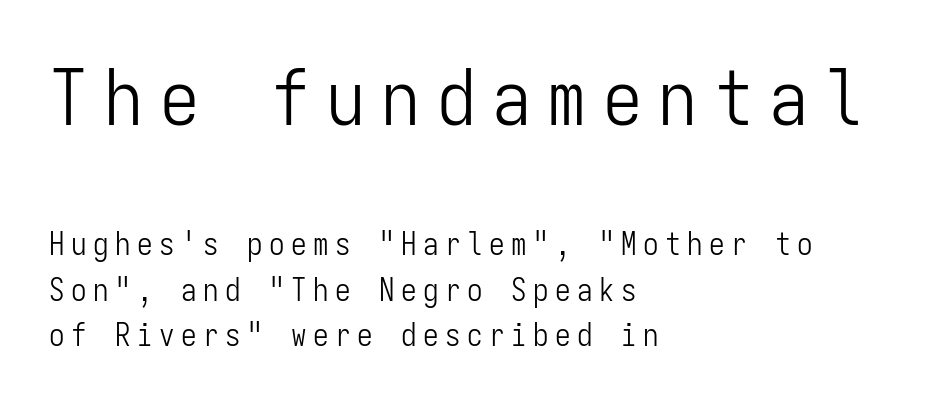
{"serif": "no", "italic": "no", "bold": "no", "weight": "light", "width": "condensed", "stroke_contrast": "low", "x_height": "medium", "monospaced": "yes", "underline": "no", "align": "left", "line_spacing": "normal", "line_spacing_ratio": 1.46, "letter_spacing": "wide", "letter_spacing_em": 0.21, "larger_block": "first", "size_ratio": 2.52, "glyph_px": 78}
